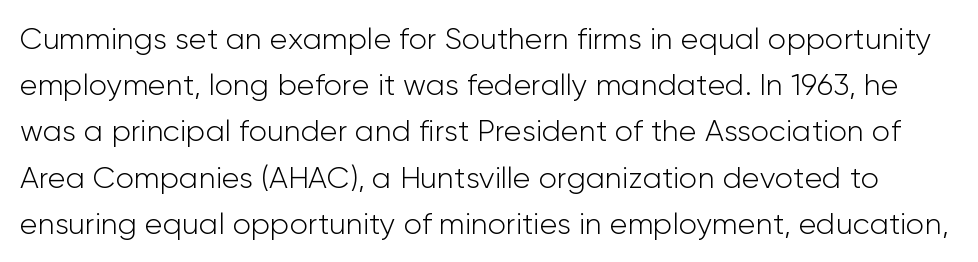
{"serif": "no", "italic": "no", "bold": "no", "weight": "light", "width": "normal", "stroke_contrast": "low", "x_height": "medium", "monospaced": "no", "underline": "no", "line_spacing": "normal", "line_spacing_ratio": 1.54, "letter_spacing": "normal", "letter_spacing_em": 0.0, "glyph_px": 30}
